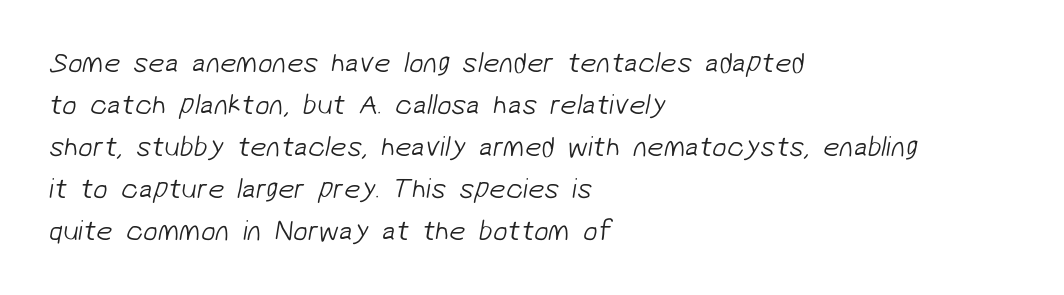
{"serif": "no", "bold": "no", "weight": "light", "width": "normal", "stroke_contrast": "low", "x_height": "medium", "monospaced": "no", "underline": "no", "align": "left", "line_spacing": "normal", "line_spacing_ratio": 1.45, "letter_spacing": "normal", "letter_spacing_em": 0.0, "glyph_px": 29}
